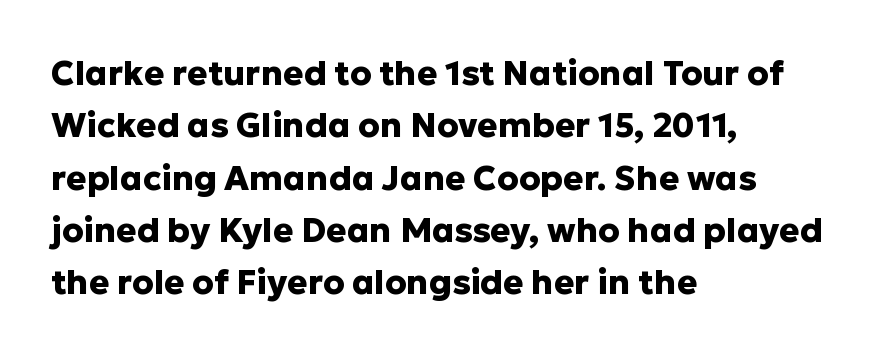
Q: Is the text bold? A: Yes.
Q: Is the text italic (slanted)? A: No, it is upright.
Q: Is the typeface a serif or a sans-serif typeface? A: Sans-serif.
Q: Is the text underlined? A: No.
Q: How is the paragraph aligned? A: Left-aligned.
Q: Is the spacing between letters normal or unusually wide? A: Normal.
Q: Is the spacing between lines tight, normal or loose? A: Normal.
Q: Width (condensed, normal, or wide)? A: Normal.
Q: Stroke contrast? A: Low.
Q: x-height? A: Medium.
Q: Monospaced? A: No.
